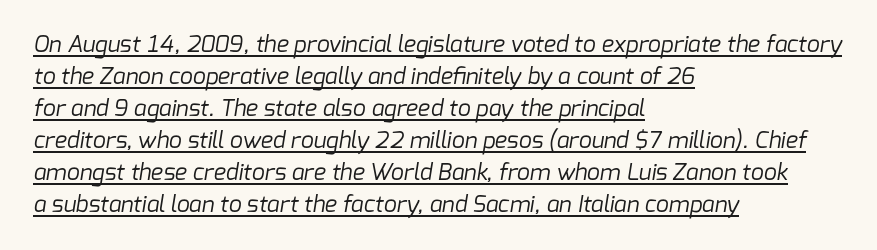
Q: Is the text bold? A: No.
Q: Is the text underlined? A: Yes.
Q: How is the paragraph aligned? A: Left-aligned.
Q: Is the spacing between letters normal or unusually wide? A: Normal.
Q: Is the spacing between lines tight, normal or loose? A: Normal.
